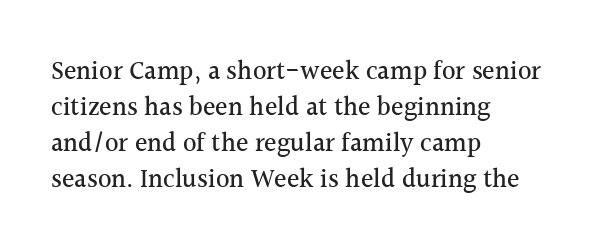
{"italic": "no", "underline": "no", "align": "left", "line_spacing": "normal", "line_spacing_ratio": 1.38, "letter_spacing": "normal", "letter_spacing_em": 0.0, "glyph_px": 26}
